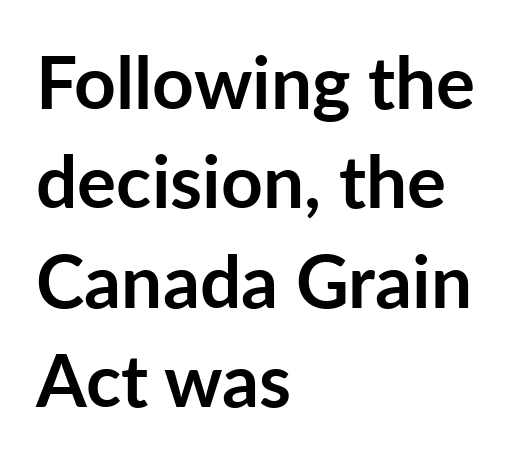
Q: Is the text bold? A: Yes.
Q: Is the text italic (slanted)? A: No, it is upright.
Q: Is the typeface a serif or a sans-serif typeface? A: Sans-serif.
Q: Is the text underlined? A: No.
Q: How is the paragraph aligned? A: Left-aligned.
Q: Is the spacing between letters normal or unusually wide? A: Normal.
Q: Is the spacing between lines tight, normal or loose? A: Normal.
Q: Width (condensed, normal, or wide)? A: Normal.
Q: Stroke contrast? A: Low.
Q: x-height? A: Medium.
Q: Monospaced? A: No.
